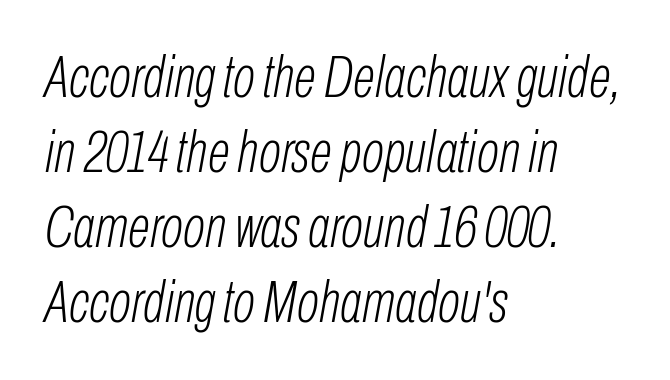
{"italic": "yes", "lean": "right", "slant_degrees": 10, "bold": "no", "weight": "light", "width": "condensed", "stroke_contrast": "low", "x_height": "medium", "monospaced": "no", "underline": "no", "align": "left", "line_spacing": "normal", "line_spacing_ratio": 1.27, "letter_spacing": "normal", "letter_spacing_em": 0.0, "glyph_px": 59}
